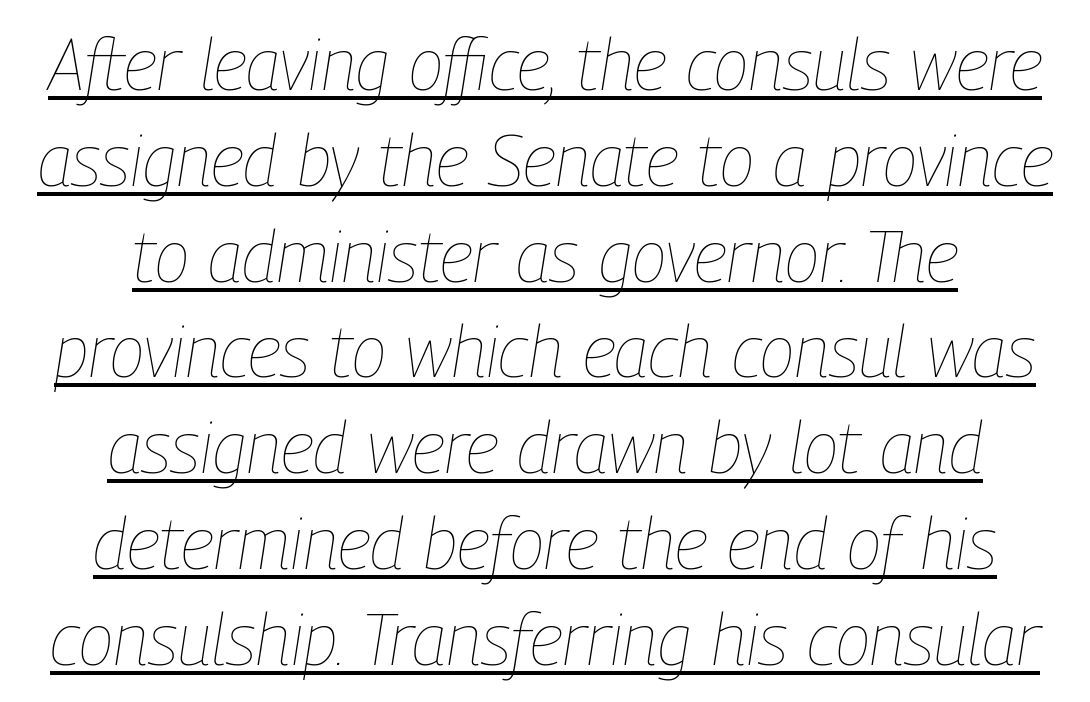
Every word sits above its own underline. On a weight scale, this lands at 450 or below. How are the letters spaced? Ordinarily, with no added tracking. The lines sit at an ordinary, default distance from one another. This is oblique type, the kind used for emphasis or titles. Think of a printed novel: that variable character pitch is what you see here.
